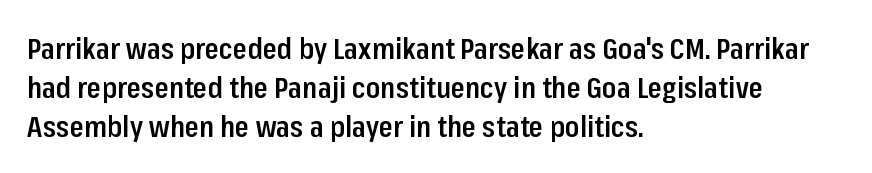
{"serif": "no", "italic": "no", "bold": "semi", "weight": "semibold", "width": "condensed", "stroke_contrast": "low", "x_height": "medium", "monospaced": "no", "underline": "no", "align": "left", "line_spacing": "normal", "line_spacing_ratio": 1.34, "letter_spacing": "normal", "letter_spacing_em": 0.0, "glyph_px": 29}
